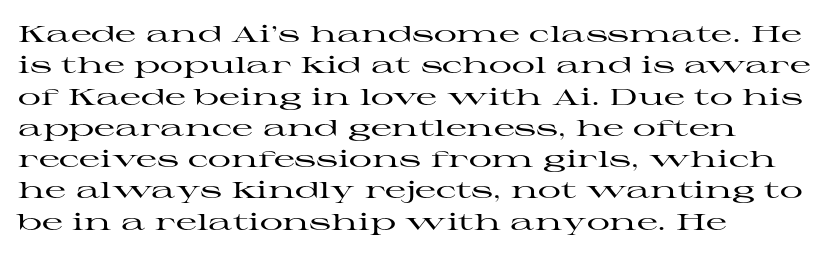
The image shows 23 px text type, upright; set left-aligned, normal line spacing (1.36x), normal letter spacing, not underlined.
